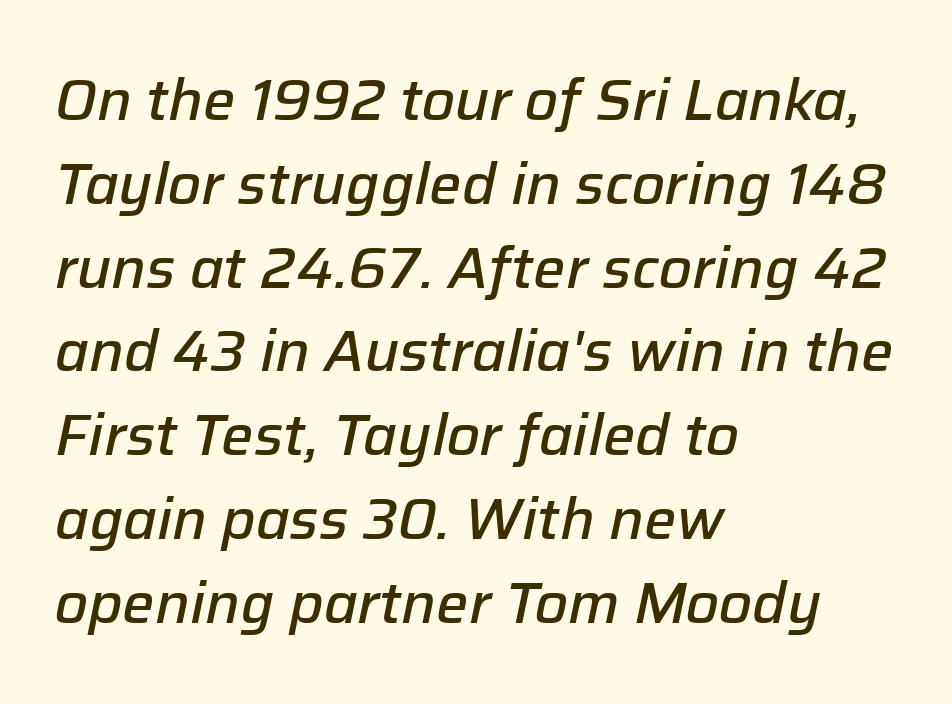
Layout note: lines flush left. Typesetter's note: demi weight, one step under bold. The strip under each line holds only bare page. Proportional: the letters do not fall into vertical columns. Students, observe: this is what conventionally led text looks like.
